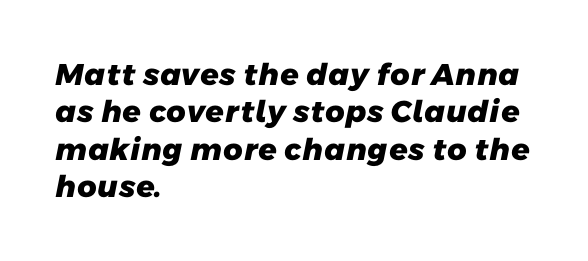
Q: Is the text bold? A: Yes.
Q: Is the typeface a serif or a sans-serif typeface? A: Sans-serif.
Q: Is the text underlined? A: No.
Q: How is the paragraph aligned? A: Left-aligned.
Q: Is the spacing between letters normal or unusually wide? A: Normal.
Q: Is the spacing between lines tight, normal or loose? A: Normal.
Q: Width (condensed, normal, or wide)? A: Normal.
Q: Stroke contrast? A: Low.
Q: x-height? A: Medium.
Q: Monospaced? A: No.
